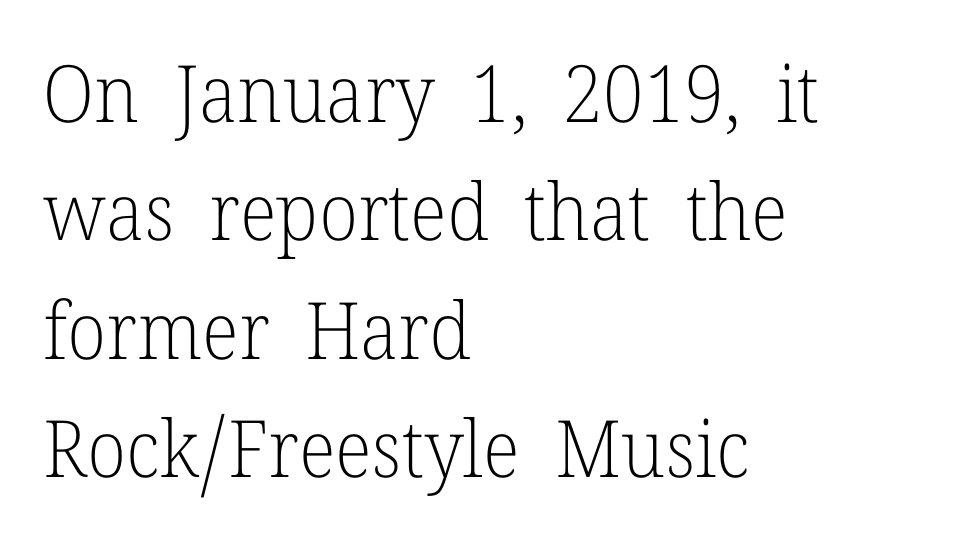
{"serif": "yes", "italic": "no", "bold": "no", "weight": "light", "width": "normal", "stroke_contrast": "low", "x_height": "medium", "monospaced": "no", "underline": "no", "align": "left", "line_spacing": "normal", "line_spacing_ratio": 1.5, "letter_spacing": "normal", "letter_spacing_em": 0.0, "glyph_px": 79}
